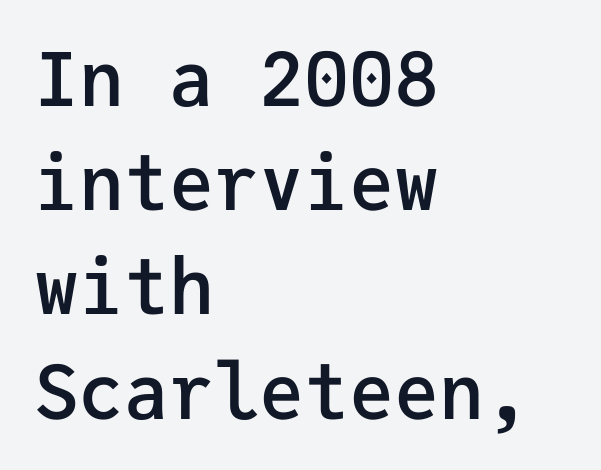
{"serif": "no", "italic": "no", "bold": "semi", "weight": "semibold", "width": "normal", "stroke_contrast": "low", "x_height": "medium", "monospaced": "yes", "underline": "no", "align": "left", "line_spacing": "normal", "line_spacing_ratio": 1.39, "letter_spacing": "normal", "letter_spacing_em": 0.0, "glyph_px": 75}
